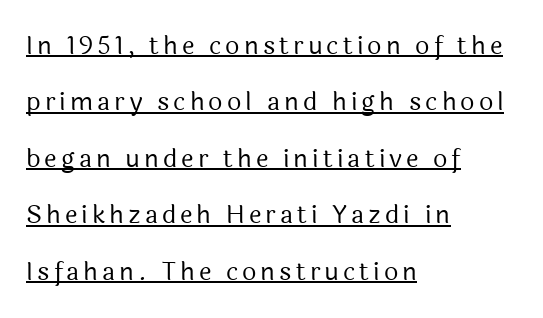
{"italic": "no", "bold": "no", "underline": "yes", "align": "left", "line_spacing": "loose", "line_spacing_ratio": 2.26, "glyph_px": 25}
